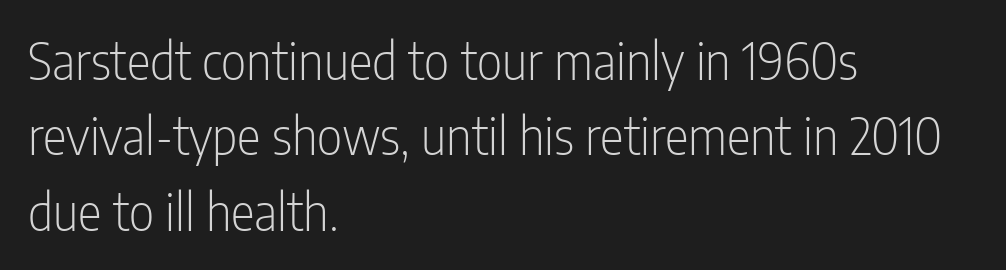
{"serif": "no", "italic": "no", "bold": "no", "weight": "light", "width": "condensed", "stroke_contrast": "low", "x_height": "medium", "monospaced": "no", "underline": "no", "align": "left", "line_spacing": "normal", "line_spacing_ratio": 1.51, "letter_spacing": "normal", "letter_spacing_em": 0.0, "glyph_px": 50}
